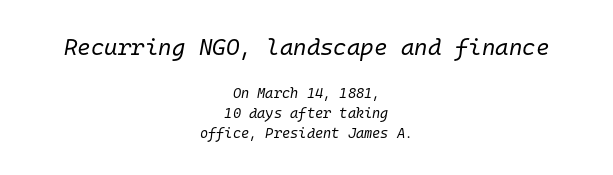
Q: Is the text bold? A: No.
Q: Is the text italic (slanted)? A: Yes, it leans right by about 10 degrees.
Q: Is the text underlined? A: No.
Q: How is the paragraph aligned? A: Centered.
Q: Is the spacing between letters normal or unusually wide? A: Normal.
Q: Is the spacing between lines tight, normal or loose? A: Normal.
Q: Which block of text is set in a larger size, the first (top) or the second (bottom)? A: The first (top) one.
